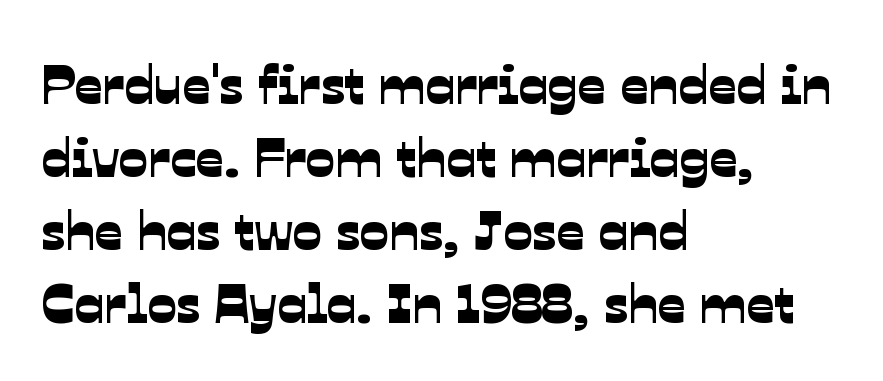
Q: Is the typeface a serif or a sans-serif typeface? A: Sans-serif.
Q: Is the text underlined? A: No.
Q: How is the paragraph aligned? A: Left-aligned.
Q: Is the spacing between letters normal or unusually wide? A: Normal.
Q: Is the spacing between lines tight, normal or loose? A: Normal.
Q: Width (condensed, normal, or wide)? A: Normal.
Q: Stroke contrast? A: Low.
Q: x-height? A: Medium.
Q: Monospaced? A: No.
